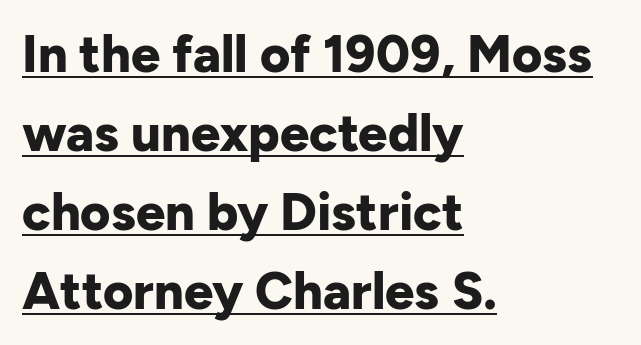
The image shows 52 px bold sans-serif type, upright; set left-aligned, normal line spacing (1.52x), normal letter spacing, underlined; low stroke contrast and a medium x-height.
